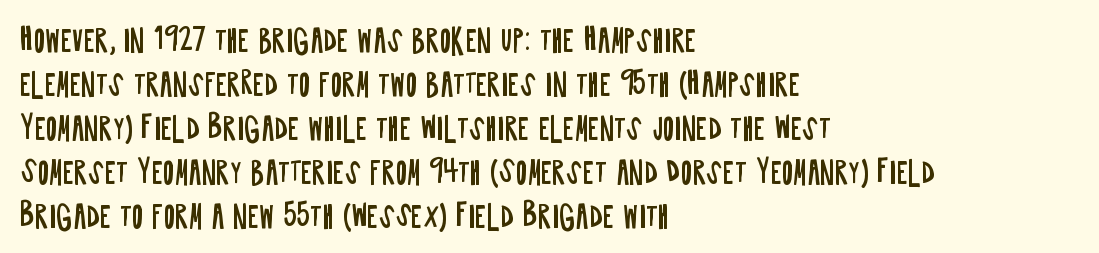
The paragraph shown leans on its left margin. Heft: none added — not bold. These lines are rendered in a variable-pitch font. Baseline-to-baseline distance is the conventional proportion of letter height.
